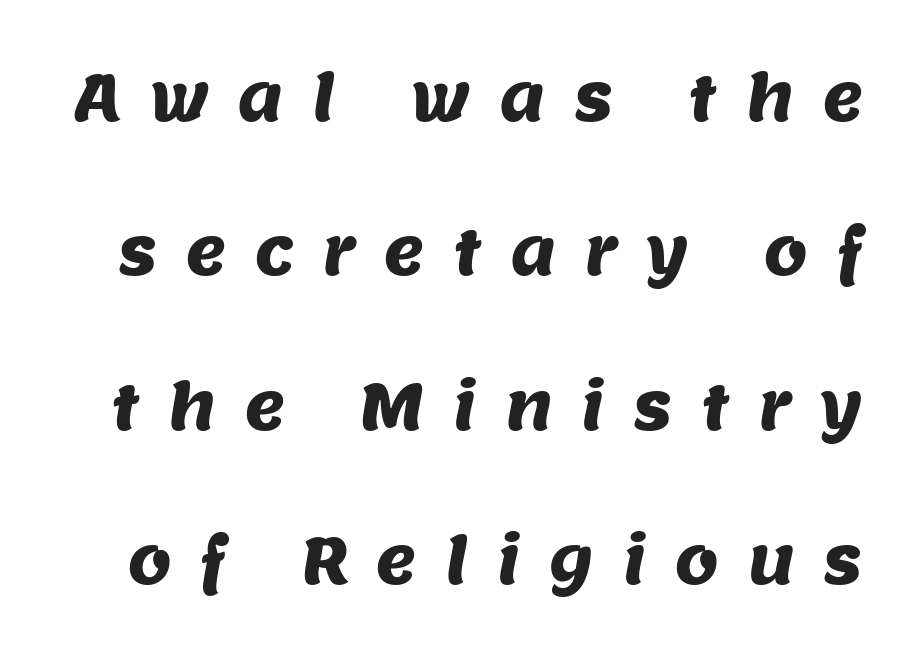
No feet cap the strokes, marking this as sans-serif type. Airy leading. Tracking here is generous; glyphs stand well apart from one another. The words here are not underlined.
